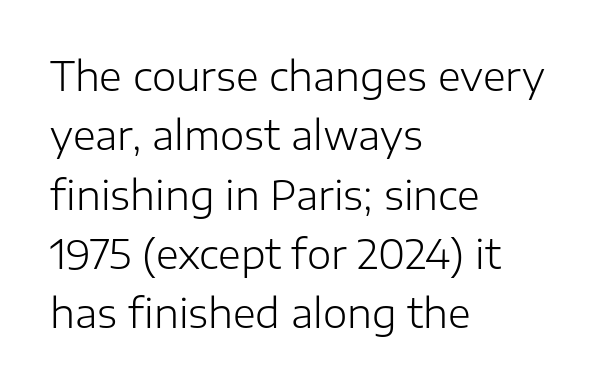
{"serif": "no", "italic": "no", "bold": "no", "weight": "light", "width": "normal", "stroke_contrast": "low", "x_height": "medium", "monospaced": "no", "underline": "no", "align": "left", "line_spacing": "normal", "line_spacing_ratio": 1.52, "letter_spacing": "normal", "letter_spacing_em": 0.0, "glyph_px": 39}
